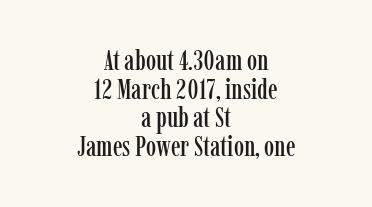
The rendering uses natural spacing where letterforms have individual widths. Students, note that the glyphs here touch the page at normal intervals. Lines of text with bare space underneath. In terms of letterform style, serifs are clearly present. This block would grow much taller if given ordinary leading; it's compressed now.
